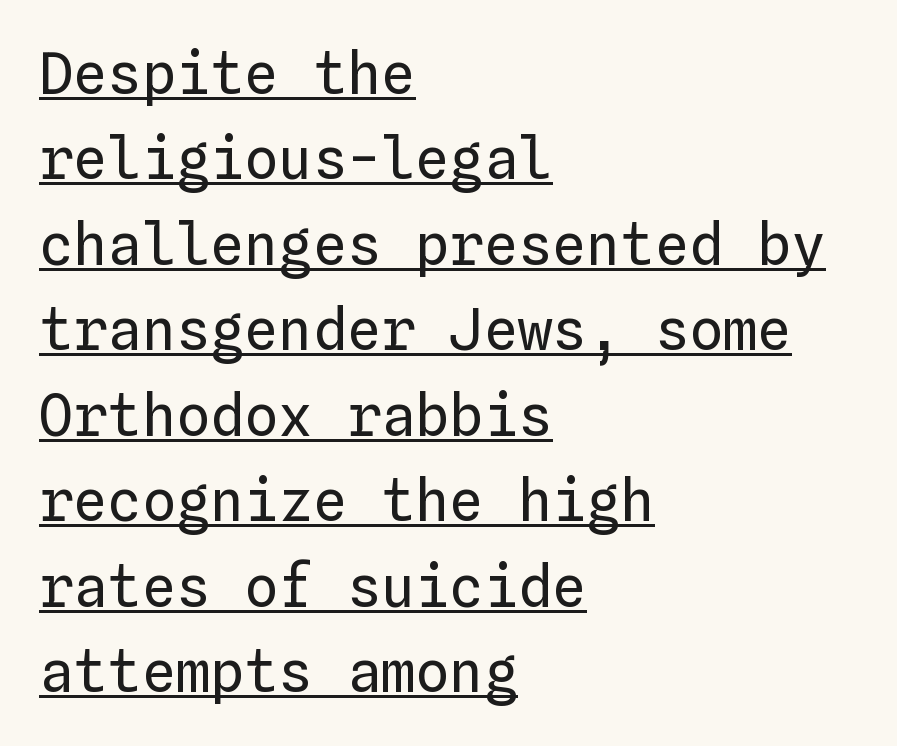
{"italic": "no", "bold": "no", "weight": "regular", "width": "normal", "stroke_contrast": "low", "x_height": "medium", "monospaced": "yes", "underline": "yes", "align": "left", "line_spacing": "normal", "line_spacing_ratio": 1.5, "letter_spacing": "normal", "letter_spacing_em": 0.0, "glyph_px": 57}
